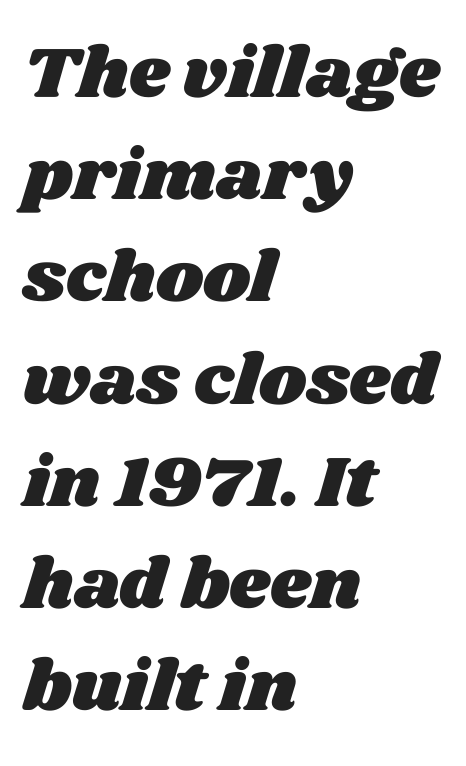
Q: Is the text underlined? A: No.
Q: How is the paragraph aligned? A: Left-aligned.
Q: Is the spacing between letters normal or unusually wide? A: Normal.
Q: Is the spacing between lines tight, normal or loose? A: Normal.
Q: Width (condensed, normal, or wide)? A: Wide.
Q: Stroke contrast? A: Medium.
Q: x-height? A: Large.
Q: Monospaced? A: No.
